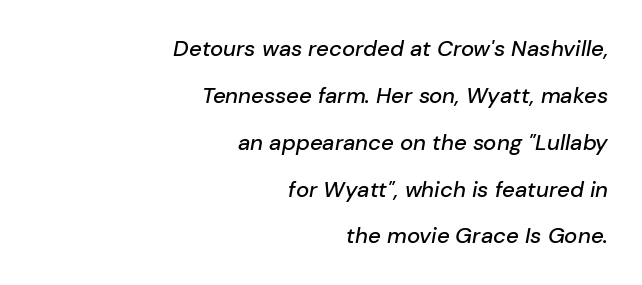
The image shows 22 px text type, italic (leaning right); set right-aligned, loose line spacing (2.13x), normal letter spacing, not underlined.
